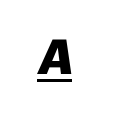
Spacing verdict: proportional, widths tailored to each character. The strokes are fattened all the way to bold. Nothing sits at the stroke ends, so this counts as sans-serif. The specimen includes a rule beneath the text block's lines. Tracking value appears strongly positive — letters spread wide.
